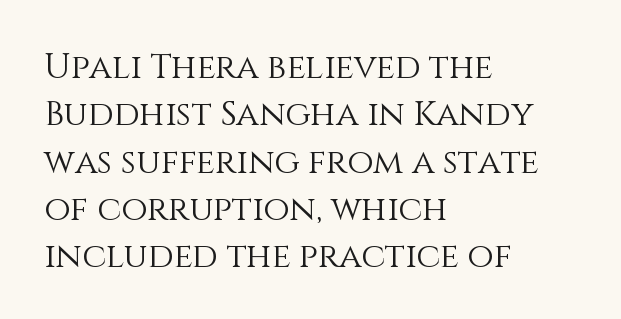
Q: Is the text bold? A: No.
Q: Is the text italic (slanted)? A: No, it is upright.
Q: Is the text underlined? A: No.
Q: How is the paragraph aligned? A: Left-aligned.
Q: Is the spacing between letters normal or unusually wide? A: Normal.
Q: Is the spacing between lines tight, normal or loose? A: Normal.
Q: Width (condensed, normal, or wide)? A: Normal.
Q: Stroke contrast? A: Medium.
Q: x-height? A: Large.
Q: Monospaced? A: No.
